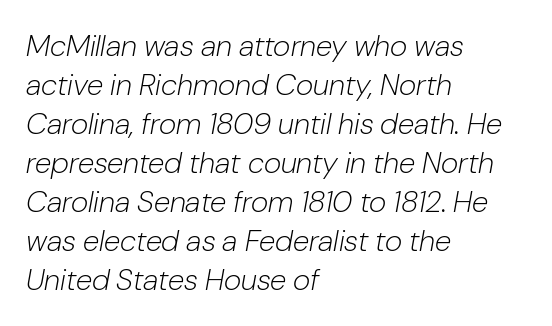
{"italic": "yes", "lean": "right", "slant_degrees": 10, "bold": "no", "weight": "light", "width": "normal", "stroke_contrast": "low", "x_height": "medium", "monospaced": "no", "underline": "no", "align": "left", "line_spacing": "normal", "line_spacing_ratio": 1.3, "letter_spacing": "normal", "letter_spacing_em": 0.0, "glyph_px": 30}
